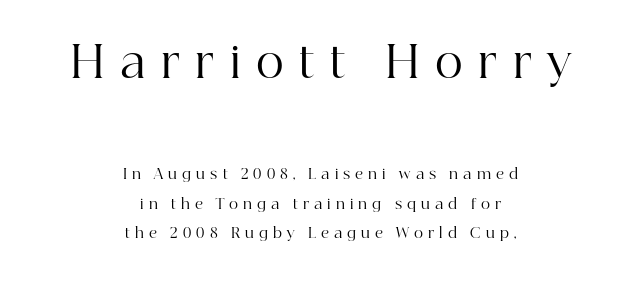
{"serif": "yes", "italic": "no", "bold": "no", "weight": "regular", "width": "normal", "stroke_contrast": "high", "x_height": "medium", "monospaced": "no", "underline": "no", "align": "center", "line_spacing": "loose", "line_spacing_ratio": 2.09, "letter_spacing": "wide", "letter_spacing_em": 0.36, "larger_block": "first", "size_ratio": 3.07, "glyph_px": 43}
